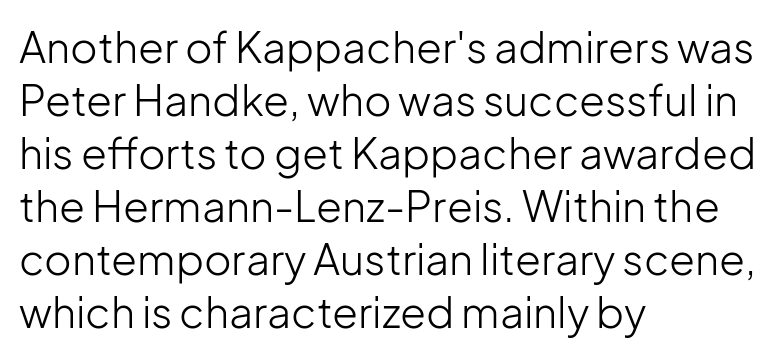
{"serif": "no", "italic": "no", "bold": "no", "weight": "light", "width": "normal", "stroke_contrast": "low", "x_height": "medium", "monospaced": "no", "underline": "no", "align": "left", "line_spacing": "normal", "line_spacing_ratio": 1.26, "letter_spacing": "normal", "letter_spacing_em": 0.0, "glyph_px": 42}
